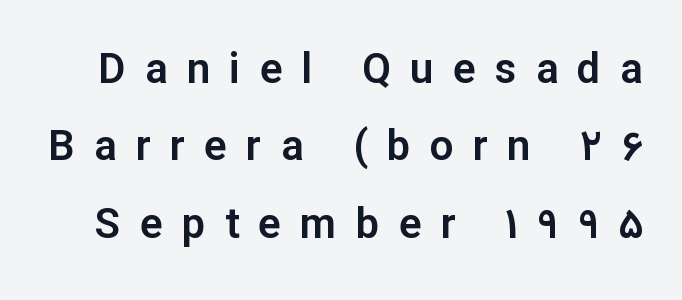
Varying glyph widths throughout — classic text-font behaviour. Examine the stroke ends and you'll find no serifs. Students, note that the glyphs here are deliberately spaced far apart. This rendering features lettering with no underline. Quick note: not italic, upright.
